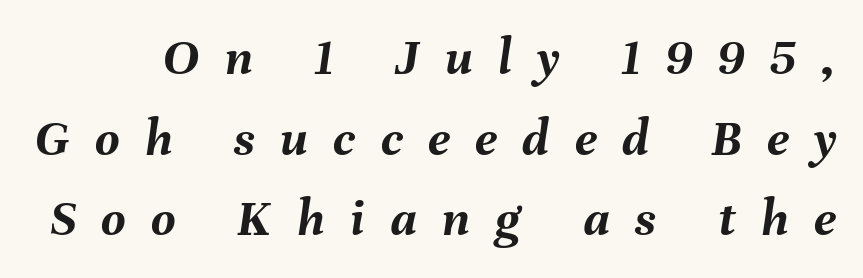
Set as a true bold cut, around the 700 mark. Slant detected: the letters are inclined. The rendering inserts visible extra space after every character. This sample has the flowing, uneven cadence of proportional lettering.
